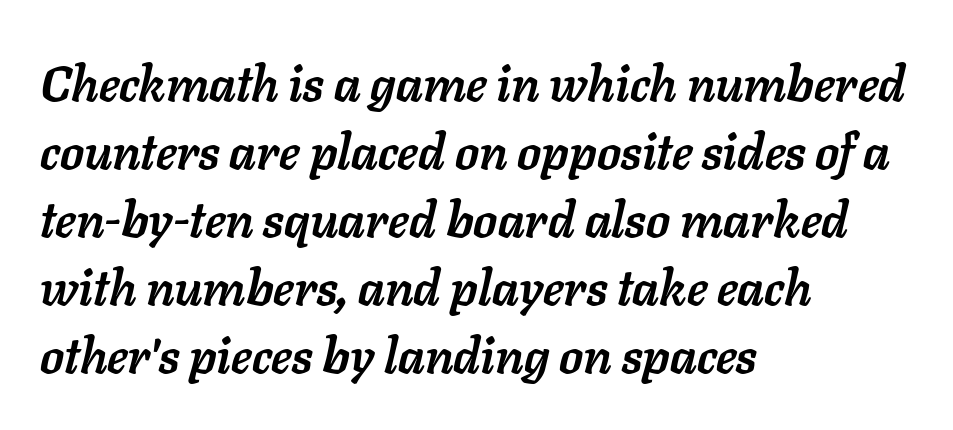
The ragged edge is on the right, which tells us the setting is flush left. Heft: maximum for text — a bold. Does extra space separate the letters? No, they use regular spacing. The designer left line spacing at the default. Letters rest on an invisible, unmarked baseline. Emphasis-style slanted type is in use.
